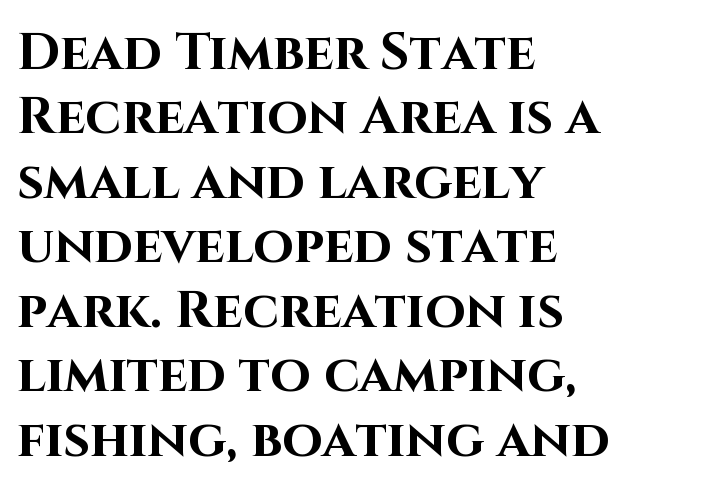
{"serif": "no", "italic": "no", "bold": "yes", "weight": "bold", "width": "normal", "stroke_contrast": "high", "x_height": "large", "monospaced": "no", "underline": "no", "align": "left", "line_spacing_ratio": 1.24, "letter_spacing": "normal", "letter_spacing_em": 0.0, "glyph_px": 52}
